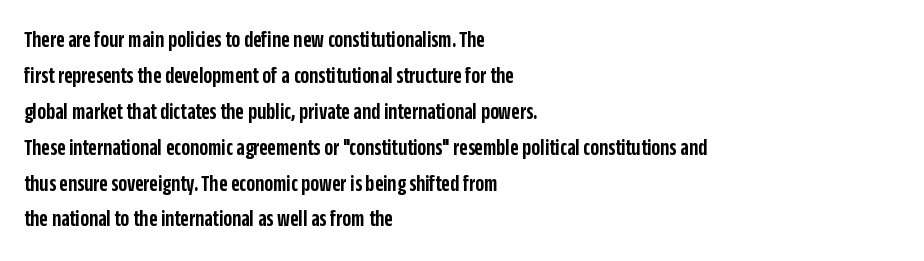
Visually the block forms a straight wall on the left and a jagged coastline on the right. Bold? Not quite — semibold, heavier than regular but stopping short. Horizontal bands of white between lines are of average thickness. Inter-character spacing is left at the font's built-in metrics.
